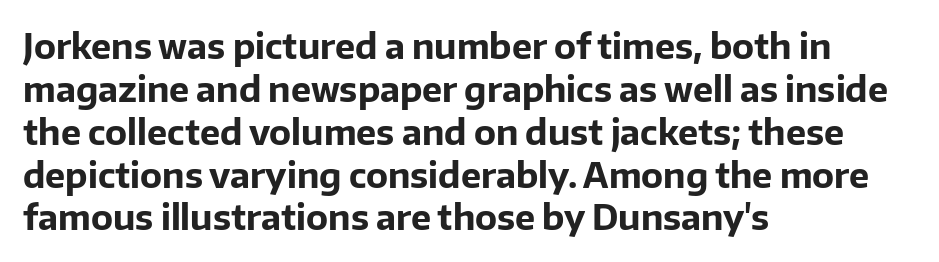
Q: Is the text bold? A: Yes.
Q: Is the text italic (slanted)? A: No, it is upright.
Q: Is the typeface a serif or a sans-serif typeface? A: Sans-serif.
Q: Is the text underlined? A: No.
Q: How is the paragraph aligned? A: Left-aligned.
Q: Is the spacing between letters normal or unusually wide? A: Normal.
Q: Is the spacing between lines tight, normal or loose? A: Normal.
Q: Width (condensed, normal, or wide)? A: Normal.
Q: Stroke contrast? A: Low.
Q: x-height? A: Medium.
Q: Monospaced? A: No.
